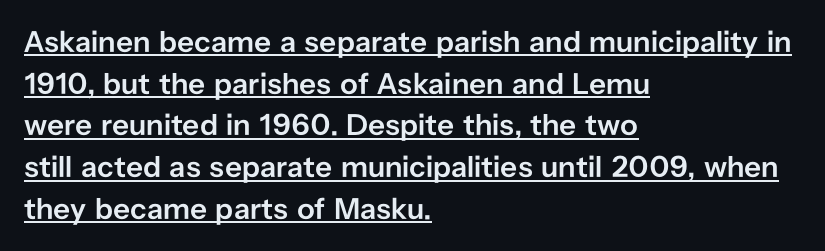
{"serif": "no", "italic": "no", "bold": "semi", "weight": "semibold", "width": "normal", "stroke_contrast": "low", "x_height": "medium", "monospaced": "no", "underline": "yes", "align": "left", "line_spacing": "normal", "line_spacing_ratio": 1.39, "letter_spacing": "normal", "letter_spacing_em": 0.0, "glyph_px": 30}
